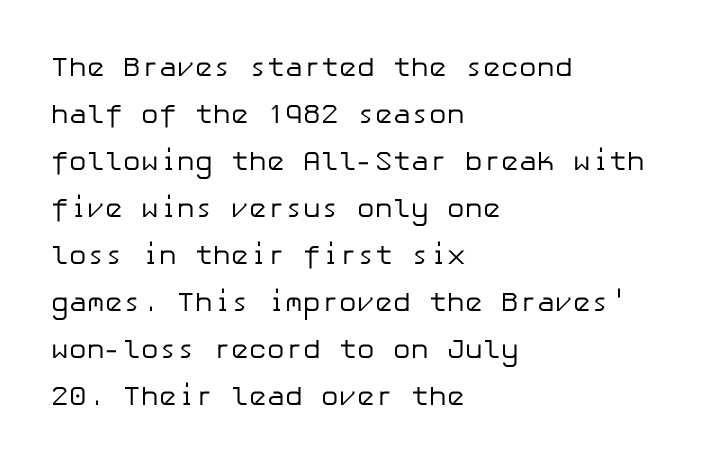
{"italic": "no", "bold": "no", "underline": "no", "align": "left", "line_spacing_ratio": 1.74, "letter_spacing": "normal", "letter_spacing_em": 0.0, "glyph_px": 27}
